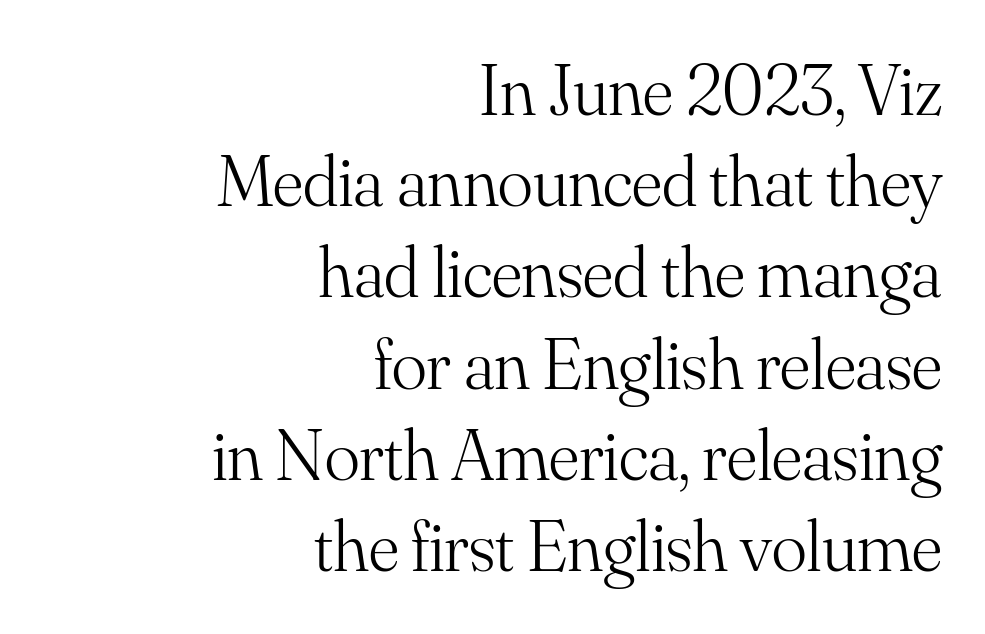
Nobody touched the tracking dial on this one. Is the block centered? No — it sits flush against the right margin. The font's upright variant was chosen for this text. The space between consecutive lines is moderate. The string is rendered with underlining switched off. The face used here is proportionally spaced, like ordinary book or web type.
